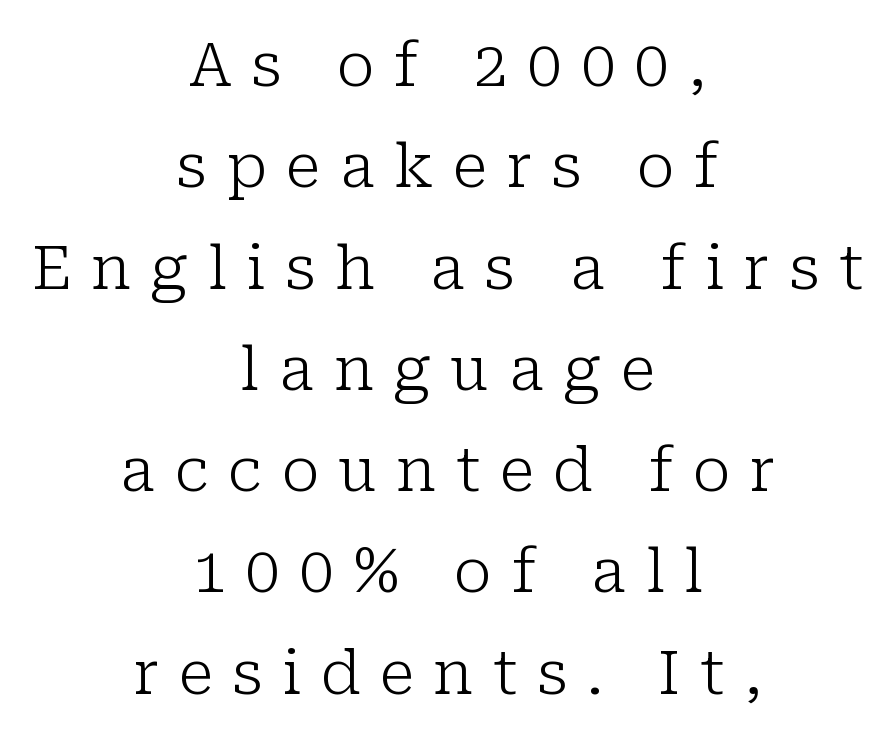
The image shows 61 px light serif type, upright; set centered, normal line spacing (1.66x), unusually wide letter spacing (+0.32 em), not underlined; low stroke contrast and a medium x-height.
